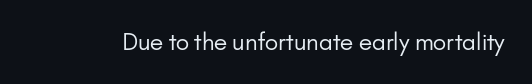
The image shows 23 px text type, upright; set normal letter spacing, not underlined.
